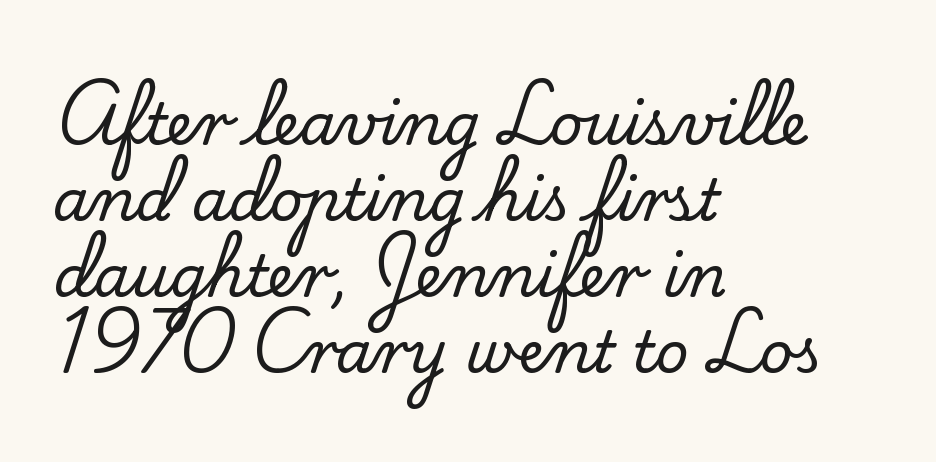
Q: Is the text italic (slanted)? A: Yes.
Q: Is the typeface a serif or a sans-serif typeface? A: Serif.
Q: Is the text underlined? A: No.
Q: How is the paragraph aligned? A: Left-aligned.
Q: Is the spacing between letters normal or unusually wide? A: Normal.
Q: Is the spacing between lines tight, normal or loose? A: Normal.
Q: Width (condensed, normal, or wide)? A: Normal.
Q: Stroke contrast? A: Low.
Q: x-height? A: Small.
Q: Monospaced? A: No.
